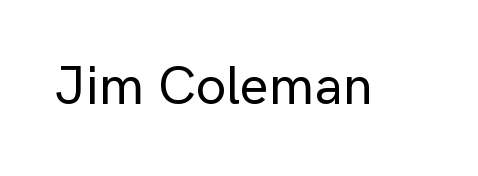
The image shows 54 px sans-serif type, upright; set normal letter spacing, not underlined; low stroke contrast and a medium x-height.
